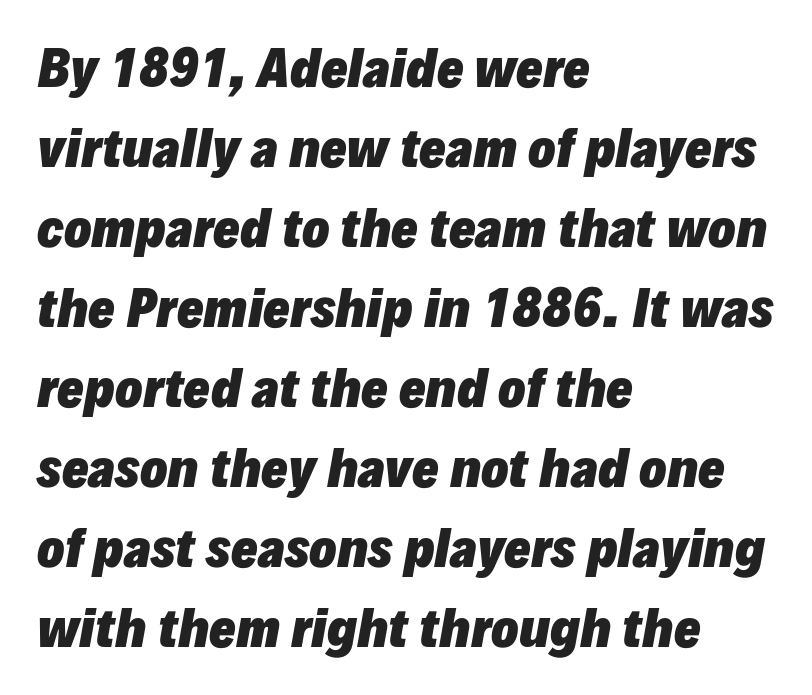
{"italic": "yes", "lean": "right", "slant_degrees": 10, "bold": "yes", "weight": "heavy", "width": "normal", "stroke_contrast": "low", "x_height": "medium", "monospaced": "no", "underline": "no", "align": "left", "line_spacing": "normal", "line_spacing_ratio": 1.6, "letter_spacing": "normal", "letter_spacing_em": 0.0, "glyph_px": 50}
